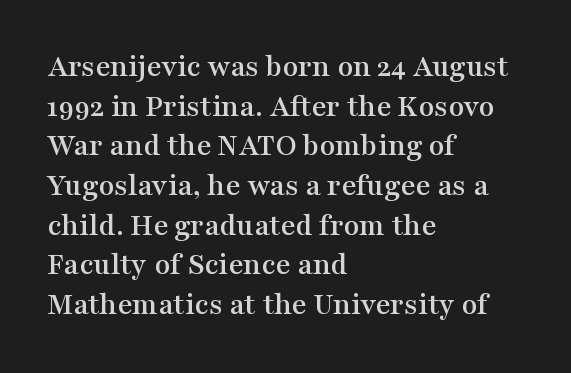
Visually the block forms a straight wall on the left and a jagged coastline on the right. Each letter keeps its own natural width here, so spacing adapts to shape. The font's upright variant was chosen for this text. The face used here is seriffed, in the tradition of book romans.
